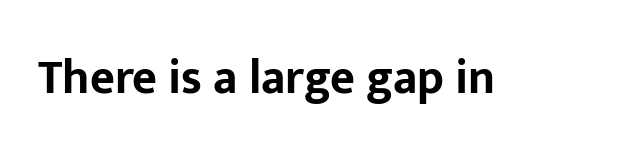
{"serif": "no", "italic": "no", "bold": "yes", "weight": "bold", "width": "normal", "stroke_contrast": "low", "x_height": "medium", "monospaced": "no", "underline": "no", "letter_spacing": "normal", "letter_spacing_em": 0.0, "glyph_px": 48}
